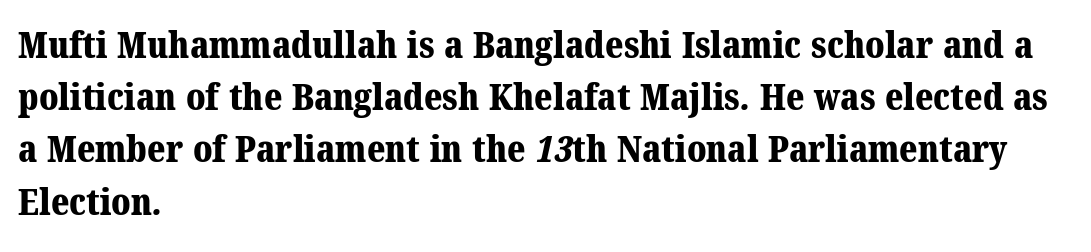
Q: Is the text bold? A: Yes.
Q: Is the typeface a serif or a sans-serif typeface? A: Serif.
Q: Is the text underlined? A: No.
Q: How is the paragraph aligned? A: Left-aligned.
Q: Is the spacing between letters normal or unusually wide? A: Normal.
Q: Is the spacing between lines tight, normal or loose? A: Normal.
Q: Width (condensed, normal, or wide)? A: Normal.
Q: Stroke contrast? A: Medium.
Q: x-height? A: Medium.
Q: Monospaced? A: No.
